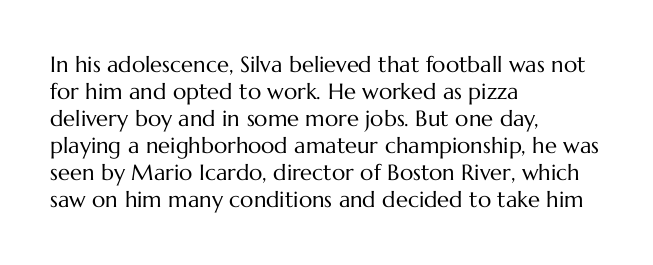
Beneath every word, the page is bare. The lettering holds an erect, upright posture throughout. Caption: face not bold, strokes unweighted. The gaps between neighbouring characters are ordinary and unremarkable.
